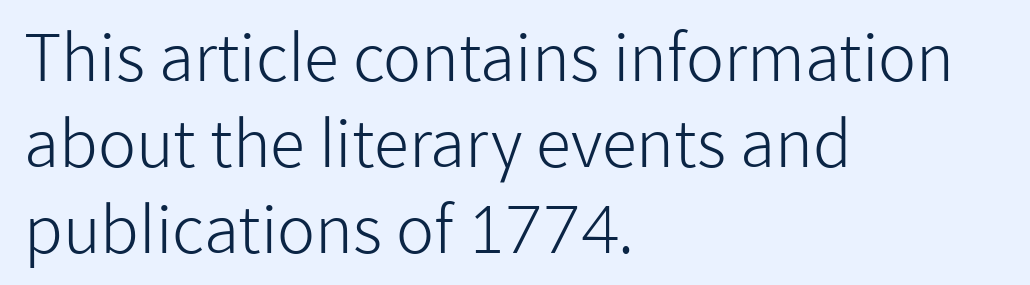
{"serif": "no", "italic": "no", "bold": "no", "weight": "light", "width": "normal", "stroke_contrast": "low", "x_height": "medium", "monospaced": "no", "underline": "no", "align": "left", "line_spacing": "normal", "line_spacing_ratio": 1.34, "letter_spacing": "normal", "letter_spacing_em": 0.0, "glyph_px": 64}
